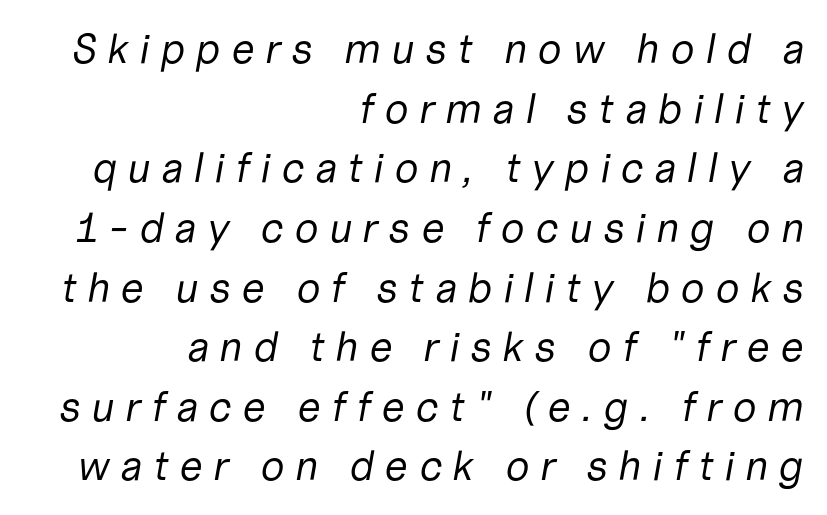
The image shows 42 px regular-weight type, italic (leaning right); set right-aligned, normal line spacing (1.42x), unusually wide letter spacing (+0.24 em), not underlined; low stroke contrast and a medium x-height.
